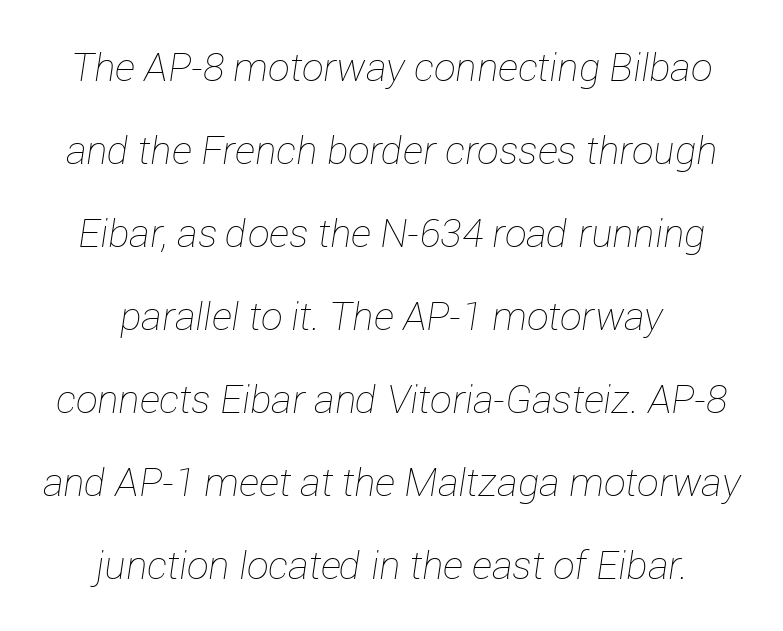
These lines were composed using italics. Does the copy run flush right? No — it is centered line by line. Letter spacing: default. Type without underlining. This is not heavy type; no bold has been used. These lines are rendered in a variable-pitch font.
